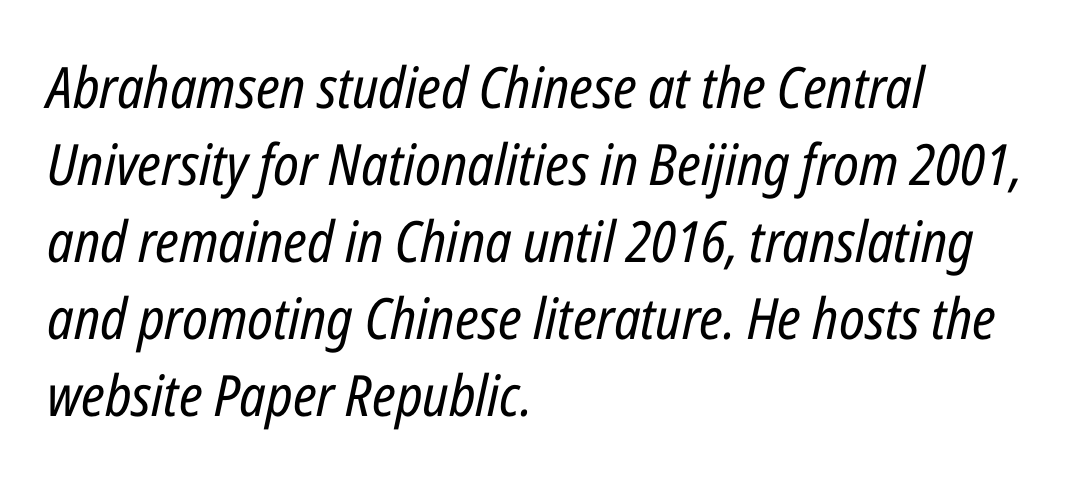
Q: Is the text bold? A: No.
Q: Is the text italic (slanted)? A: Yes, it leans right by about 12 degrees.
Q: Is the text underlined? A: No.
Q: How is the paragraph aligned? A: Left-aligned.
Q: Is the spacing between letters normal or unusually wide? A: Normal.
Q: Is the spacing between lines tight, normal or loose? A: Normal.
Q: Width (condensed, normal, or wide)? A: Condensed.
Q: Stroke contrast? A: Low.
Q: x-height? A: Medium.
Q: Monospaced? A: No.
